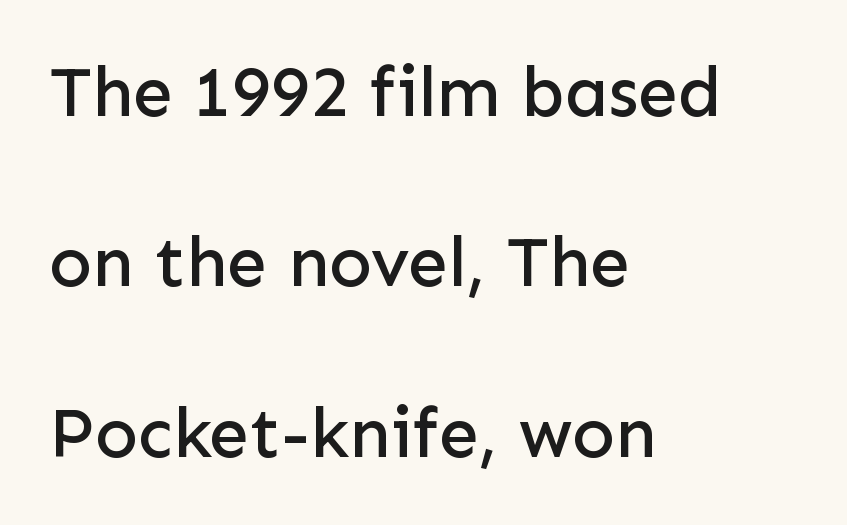
{"serif": "no", "italic": "no", "width": "normal", "stroke_contrast": "low", "x_height": "medium", "monospaced": "no", "underline": "no", "align": "left", "line_spacing": "loose", "line_spacing_ratio": 2.4, "letter_spacing": "normal", "letter_spacing_em": 0.0, "glyph_px": 71}
